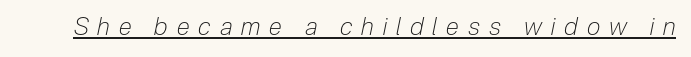
The image shows 24 px text type, italic (leaning right); set unusually wide letter spacing (+0.38 em), underlined.
